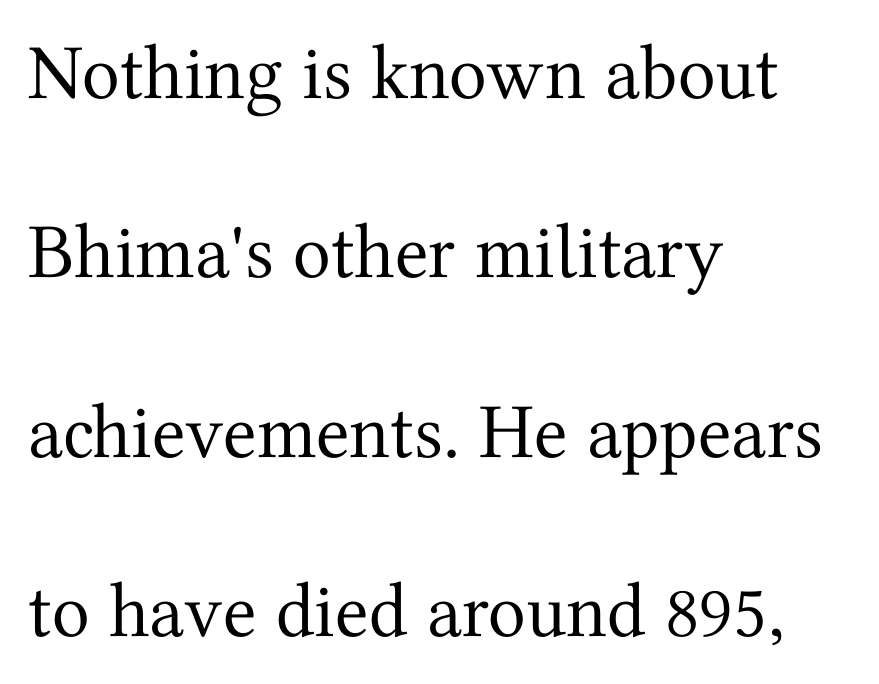
The image shows 78 px regular-weight serif type, upright; set left-aligned, loose line spacing (2.3x), normal letter spacing, not underlined; medium stroke contrast and a medium x-height.
